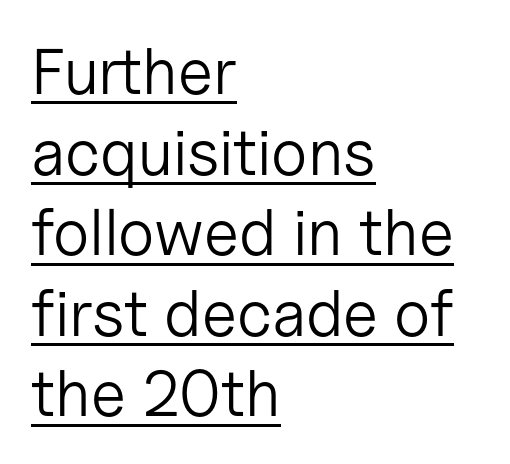
Q: Is the text bold? A: No.
Q: Is the text italic (slanted)? A: No, it is upright.
Q: Is the typeface a serif or a sans-serif typeface? A: Sans-serif.
Q: Is the text underlined? A: Yes.
Q: How is the paragraph aligned? A: Left-aligned.
Q: Is the spacing between letters normal or unusually wide? A: Normal.
Q: Width (condensed, normal, or wide)? A: Normal.
Q: Stroke contrast? A: Low.
Q: x-height? A: Medium.
Q: Monospaced? A: No.
